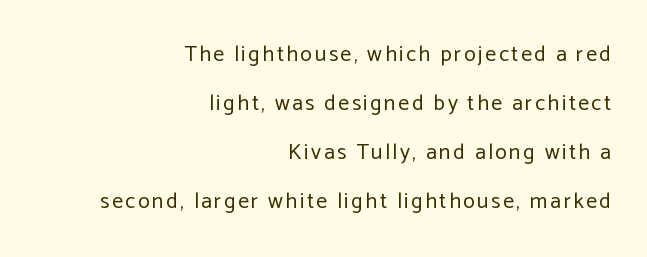
Q: Is the text bold? A: No.
Q: Is the text italic (slanted)? A: No, it is upright.
Q: Is the text underlined? A: No.
Q: How is the paragraph aligned? A: Right-aligned.
Q: Is the spacing between lines tight, normal or loose? A: Loose.
